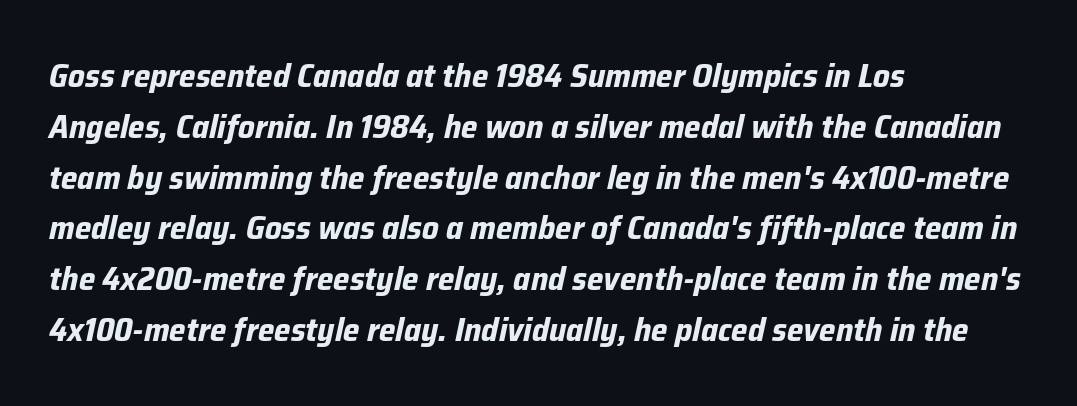
Q: Is the text bold? A: Yes.
Q: Is the text italic (slanted)? A: Yes, it leans right by about 12 degrees.
Q: Is the text underlined? A: No.
Q: How is the paragraph aligned? A: Left-aligned.
Q: Is the spacing between letters normal or unusually wide? A: Normal.
Q: Is the spacing between lines tight, normal or loose? A: Normal.
Q: Width (condensed, normal, or wide)? A: Normal.
Q: Stroke contrast? A: Low.
Q: x-height? A: Medium.
Q: Monospaced? A: No.
